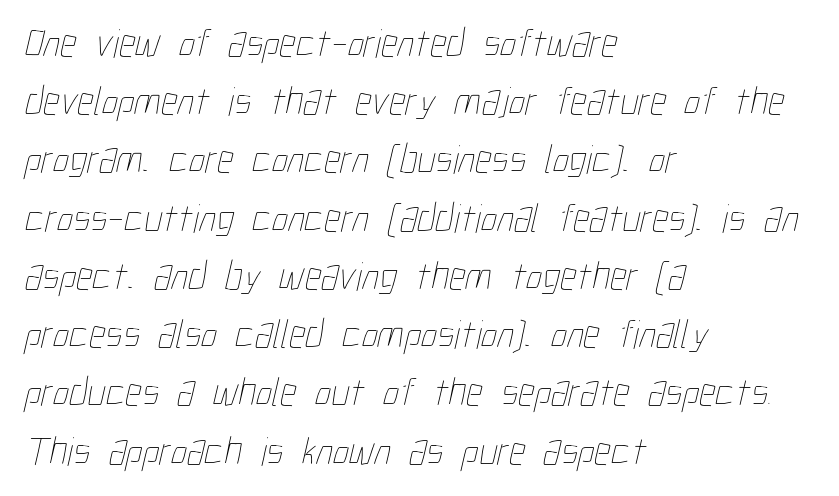
Line spacing here is normal. Nobody touched the tracking dial on this one. Think of a printed novel: that variable character pitch is what you see here. Type without underlining. Unbolded letterforms with no extra heft.
